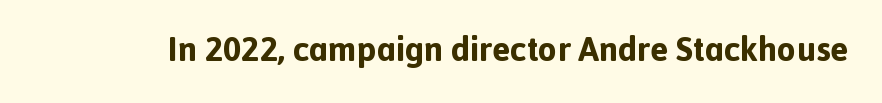
The image shows 34 px bold sans-serif type, upright; set normal letter spacing, not underlined; a medium x-height.
